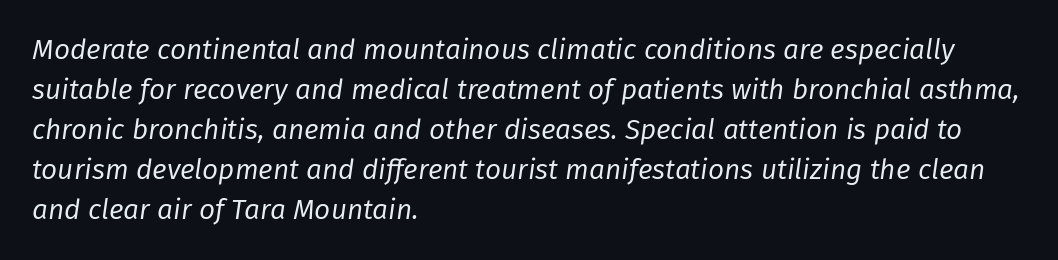
If you drew a ruler down the left edge, every line would touch it. Character widths vary here, with narrow letters taking less room than wide ones. These glyphs show unthickened strokes, regular width or finer. These lines sit exactly where default settings would place them. Observe the lean: these are italic letterforms.
